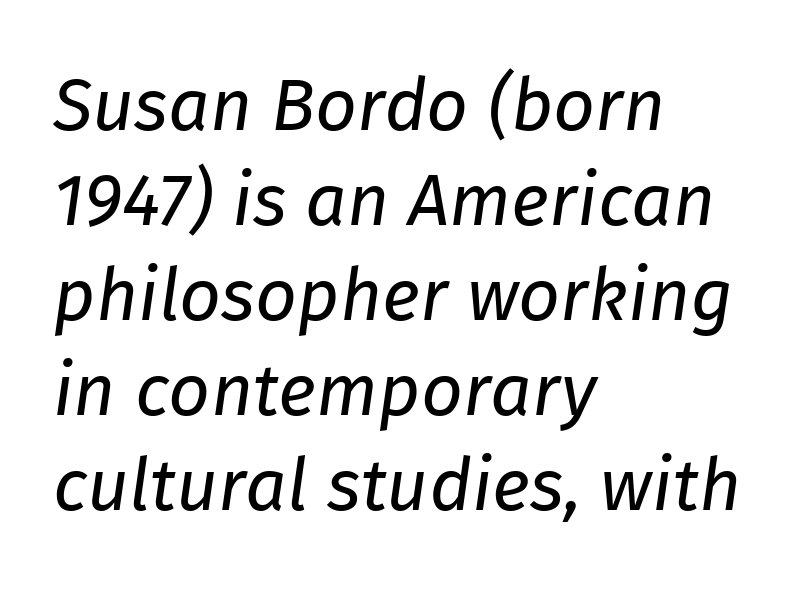
Which margin do the lines hug? The left one — the right edge is uneven. The line-height multiplier appears to be the usual default. Looks like regular typesetting: each glyph gets only the width it needs. The letterforms sit at book weight or below.
